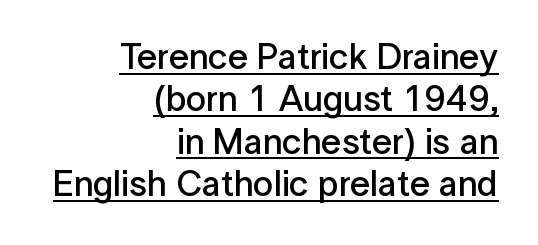
Is the letter spacing exaggerated? No — it looks like the ordinary default. The font family rendered here belongs to the sans-serif group. The face used here is proportionally spaced, like ordinary book or web type. Set as a demibold, roughly 600 on the weight scale.
